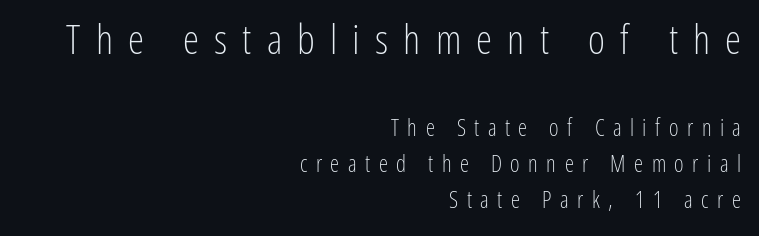
The image shows 41 px light, condensed sans-serif type, upright; set right-aligned, normal line spacing (1.58x), unusually wide letter spacing (+0.37 em), not underlined; the first (top) block is 1.78x larger; low stroke contrast and a medium x-height.
